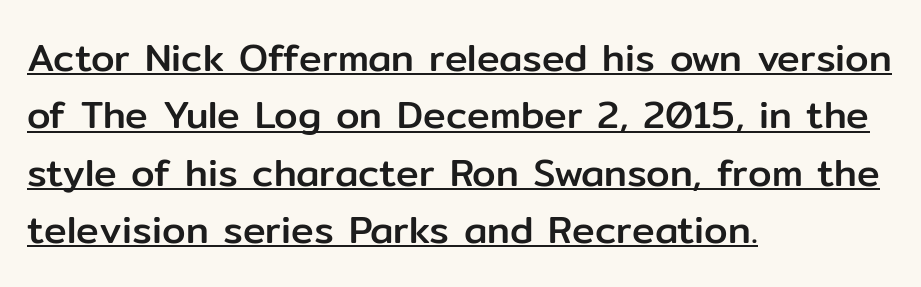
The image shows 38 px sans-serif type, upright; set left-aligned, normal line spacing (1.51x), normal letter spacing, underlined; low stroke contrast and a medium x-height.
